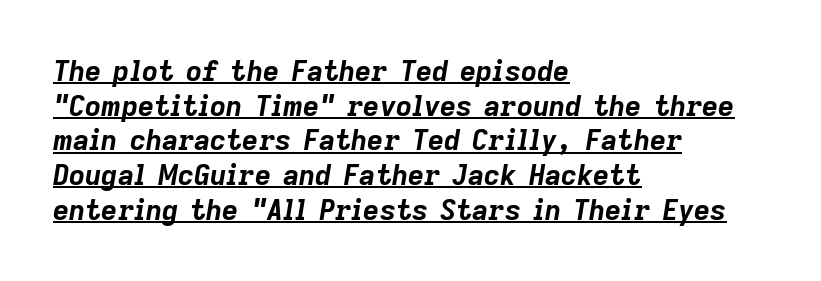
Q: Is the text bold? A: Yes.
Q: Is the text italic (slanted)? A: Yes, it leans right by about 9 degrees.
Q: Is the text underlined? A: Yes.
Q: How is the paragraph aligned? A: Left-aligned.
Q: Is the spacing between letters normal or unusually wide? A: Normal.
Q: Width (condensed, normal, or wide)? A: Normal.
Q: Stroke contrast? A: Low.
Q: x-height? A: Medium.
Q: Monospaced? A: No.
